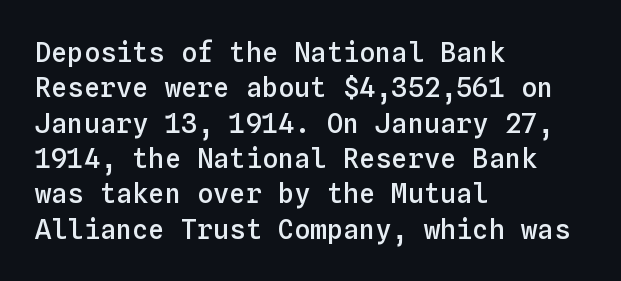
Q: Is the text bold? A: Semi-bold.
Q: Is the text italic (slanted)? A: No, it is upright.
Q: Is the text underlined? A: No.
Q: How is the paragraph aligned? A: Left-aligned.
Q: Is the spacing between letters normal or unusually wide? A: Normal.
Q: Is the spacing between lines tight, normal or loose? A: Normal.
